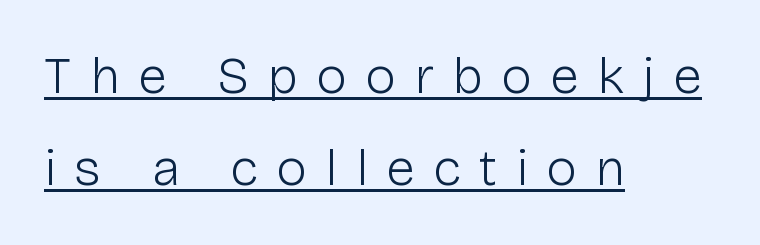
Is this a fixed-width face? No — the glyphs have proportional, varying widths. Tall strokes in this sample are plumb rather than angled. This sample carries an underscore along the baseline area. Loose tracking; the words dissolve into strings of separated letters. Is this a heavy cut? Hardly; it is regular or lighter. Is this a sans? Yes — the strokes have no serifs.
